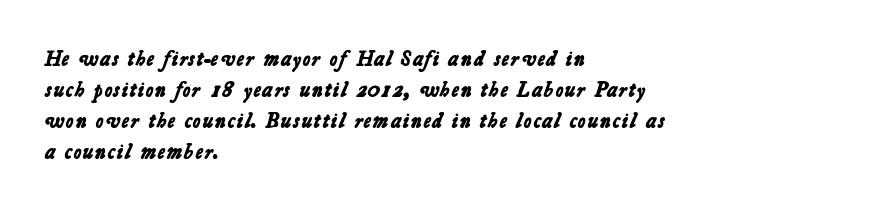
{"bold": "yes", "underline": "no", "align": "left", "line_spacing": "normal", "line_spacing_ratio": 1.47, "letter_spacing": "normal", "letter_spacing_em": 0.0, "glyph_px": 21}
